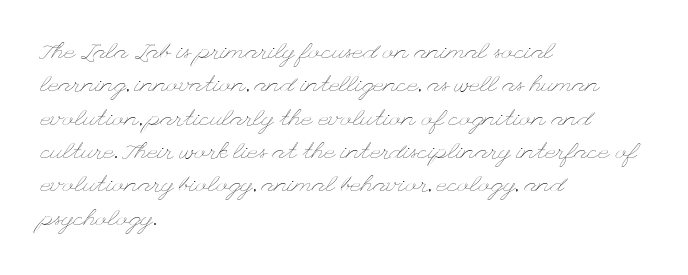
{"bold": "no", "underline": "no", "align": "left", "line_spacing": "normal", "line_spacing_ratio": 1.45, "letter_spacing": "normal", "letter_spacing_em": 0.0, "glyph_px": 23}
